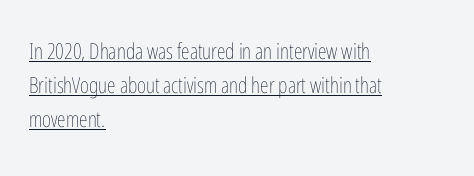
Q: Is the text bold? A: No.
Q: Is the text italic (slanted)? A: No, it is upright.
Q: Is the text underlined? A: Yes.
Q: How is the paragraph aligned? A: Left-aligned.
Q: Is the spacing between letters normal or unusually wide? A: Normal.
Q: Is the spacing between lines tight, normal or loose? A: Normal.
